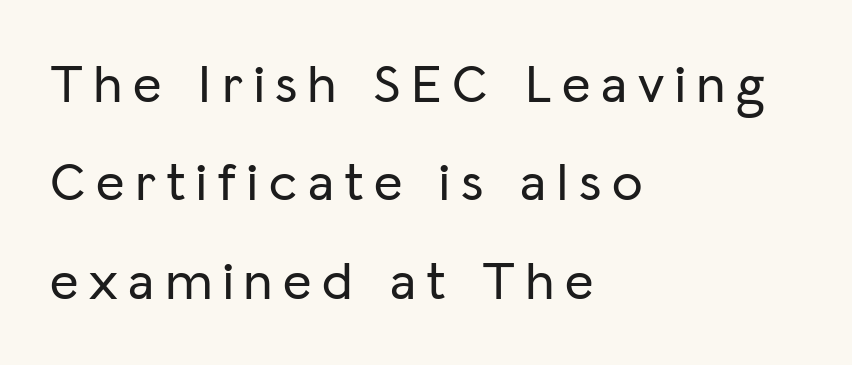
{"serif": "no", "italic": "no", "width": "normal", "stroke_contrast": "low", "x_height": "medium", "monospaced": "no", "underline": "no", "align": "left", "line_spacing_ratio": 1.79, "letter_spacing": "wide", "letter_spacing_em": 0.2, "glyph_px": 55}
